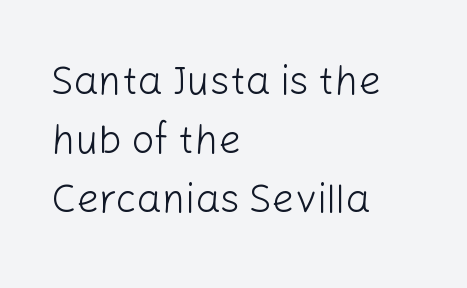
Q: Is the text bold? A: No.
Q: Is the text italic (slanted)? A: No, it is upright.
Q: Is the typeface a serif or a sans-serif typeface? A: Sans-serif.
Q: Is the text underlined? A: No.
Q: How is the paragraph aligned? A: Left-aligned.
Q: Is the spacing between letters normal or unusually wide? A: Normal.
Q: Is the spacing between lines tight, normal or loose? A: Normal.
Q: Width (condensed, normal, or wide)? A: Normal.
Q: Stroke contrast? A: Low.
Q: x-height? A: Medium.
Q: Monospaced? A: No.
